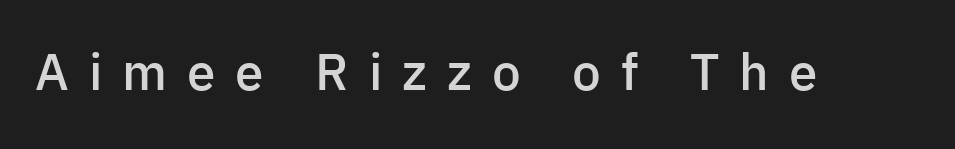
{"serif": "no", "italic": "no", "bold": "semi", "weight": "semibold", "width": "normal", "stroke_contrast": "low", "x_height": "medium", "monospaced": "no", "underline": "no", "letter_spacing": "wide", "letter_spacing_em": 0.39, "glyph_px": 51}
